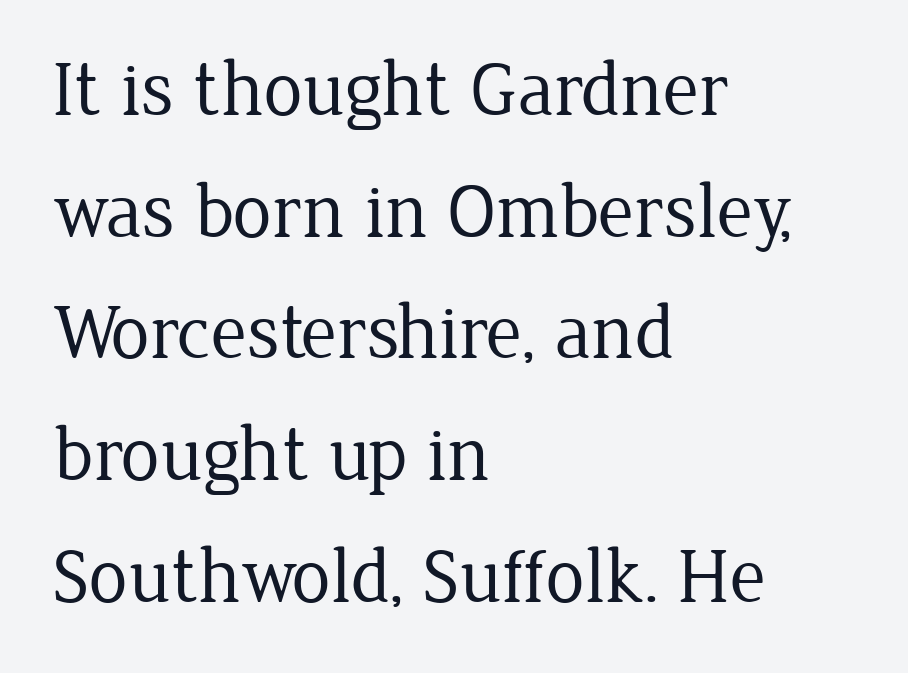
Do the characters align in a grid? No, the font is proportional. Each row of text sits above clean, open space. Is there any slant? The stems are plumb. Visually the block forms a straight wall on the left and a jagged coastline on the right.
